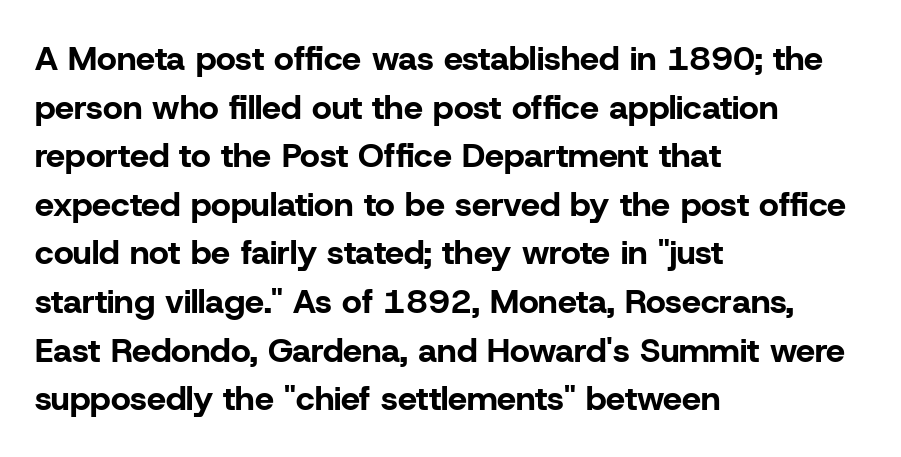
Q: Is the text bold? A: Yes.
Q: Is the text italic (slanted)? A: No, it is upright.
Q: Is the typeface a serif or a sans-serif typeface? A: Sans-serif.
Q: Is the text underlined? A: No.
Q: How is the paragraph aligned? A: Left-aligned.
Q: Is the spacing between letters normal or unusually wide? A: Normal.
Q: Is the spacing between lines tight, normal or loose? A: Normal.
Q: Width (condensed, normal, or wide)? A: Normal.
Q: Stroke contrast? A: Low.
Q: x-height? A: Medium.
Q: Monospaced? A: No.
